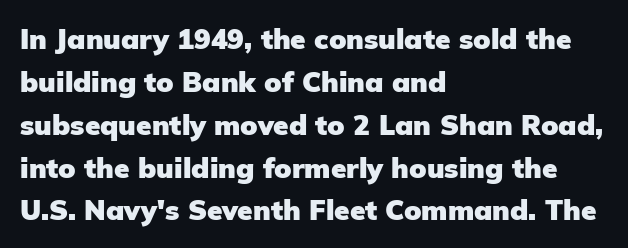
This rendering features lettering with no underline. Line spacing here is normal. The glyphs in this specimen are sans serif. No italicization has been applied; the sample stays upright. Visually the block forms a straight wall on the left and a jagged coastline on the right. Summary of weight: heavy, a full bold.
